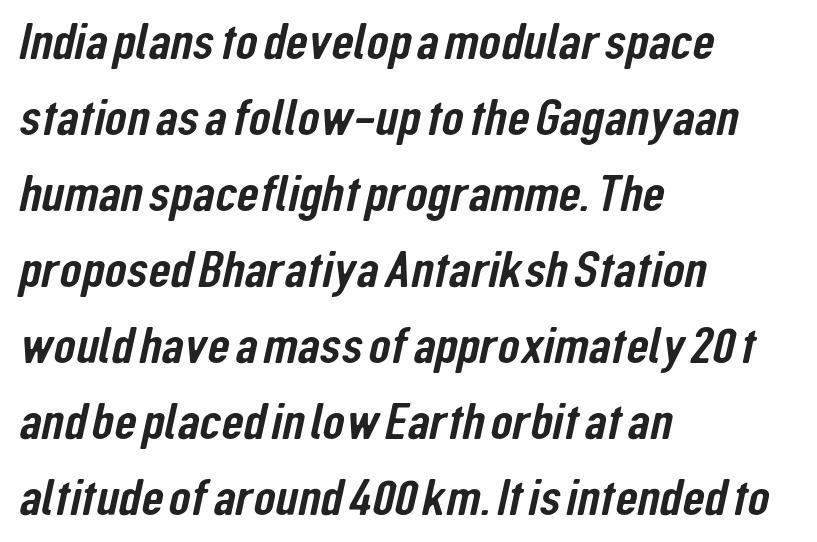
Q: Is the typeface a serif or a sans-serif typeface? A: Sans-serif.
Q: Is the text underlined? A: No.
Q: How is the paragraph aligned? A: Left-aligned.
Q: Is the spacing between letters normal or unusually wide? A: Normal.
Q: Is the spacing between lines tight, normal or loose? A: Normal.
Q: Width (condensed, normal, or wide)? A: Condensed.
Q: Stroke contrast? A: Low.
Q: x-height? A: Medium.
Q: Monospaced? A: No.
